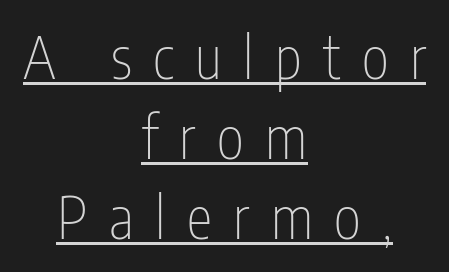
Q: Is the text bold? A: No.
Q: Is the text italic (slanted)? A: No, it is upright.
Q: Is the typeface a serif or a sans-serif typeface? A: Sans-serif.
Q: Is the text underlined? A: Yes.
Q: How is the paragraph aligned? A: Centered.
Q: Is the spacing between letters normal or unusually wide? A: Unusually wide.
Q: Is the spacing between lines tight, normal or loose? A: Normal.
Q: Width (condensed, normal, or wide)? A: Condensed.
Q: Stroke contrast? A: Low.
Q: x-height? A: Medium.
Q: Monospaced? A: No.
